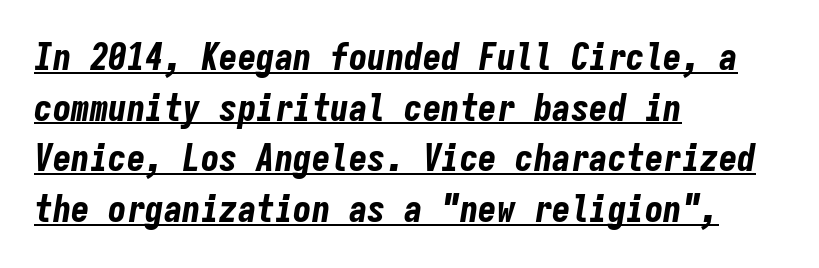
{"italic": "yes", "lean": "right", "slant_degrees": 9, "bold": "yes", "weight": "bold", "width": "condensed", "stroke_contrast": "low", "x_height": "medium", "monospaced": "yes", "underline": "yes", "align": "left", "line_spacing": "normal", "line_spacing_ratio": 1.37, "letter_spacing": "normal", "letter_spacing_em": 0.0, "glyph_px": 37}
